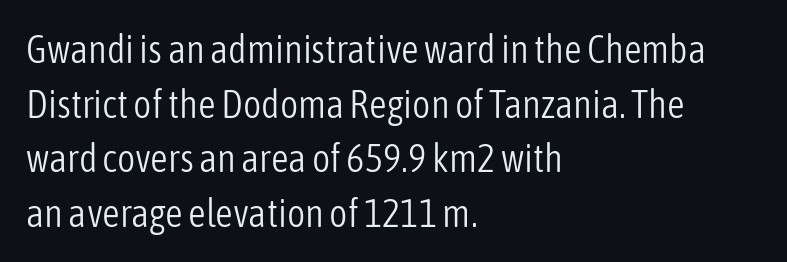
The image shows 39 px light, condensed sans-serif type, upright; set left-aligned, normal line spacing (1.4x), normal letter spacing, not underlined; low stroke contrast and a medium x-height.
